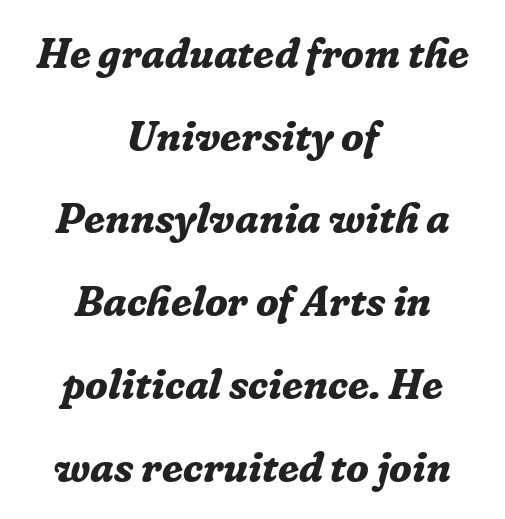
The image shows 42 px bold serif type, italic (leaning right); set centered, loose line spacing (1.97x), normal letter spacing, not underlined; low stroke contrast and a medium x-height.
